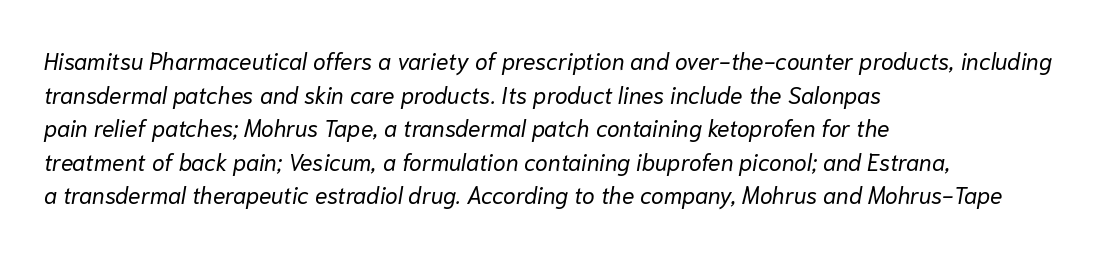
A classic flush-left, rag-right setting is used for this passage. Quick note: italic. Plain, unruled lines of type. No heavy texture on the line: the type isn't bold. The face used here is rendered with its standard letterfit.
